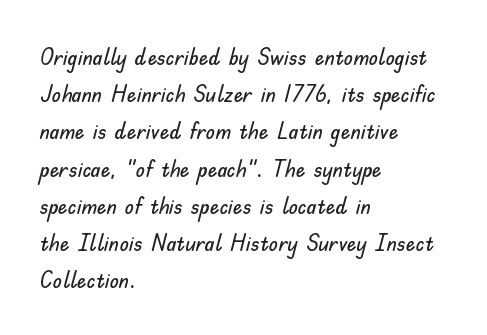
The image shows 24 px text type; set left-aligned, normal line spacing (1.55x), normal letter spacing, not underlined.
